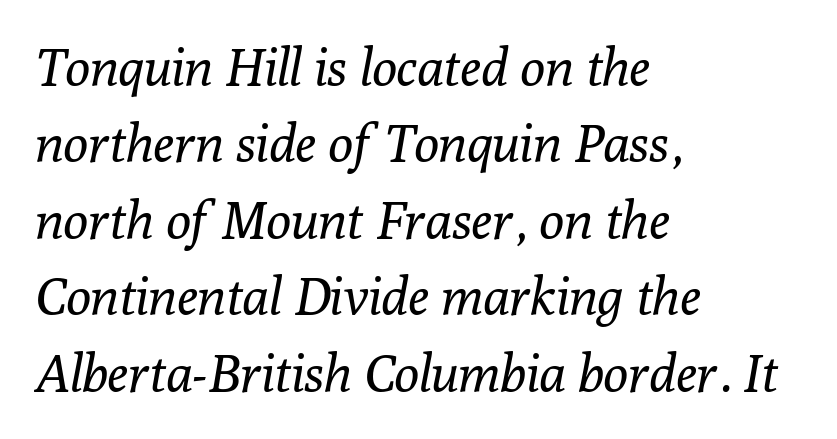
Q: Is the text bold? A: No.
Q: Is the text italic (slanted)? A: Yes, it leans right by about 10 degrees.
Q: Is the typeface a serif or a sans-serif typeface? A: Serif.
Q: Is the text underlined? A: No.
Q: How is the paragraph aligned? A: Left-aligned.
Q: Is the spacing between letters normal or unusually wide? A: Normal.
Q: Is the spacing between lines tight, normal or loose? A: Normal.
Q: Width (condensed, normal, or wide)? A: Normal.
Q: Stroke contrast? A: Low.
Q: x-height? A: Medium.
Q: Monospaced? A: No.
